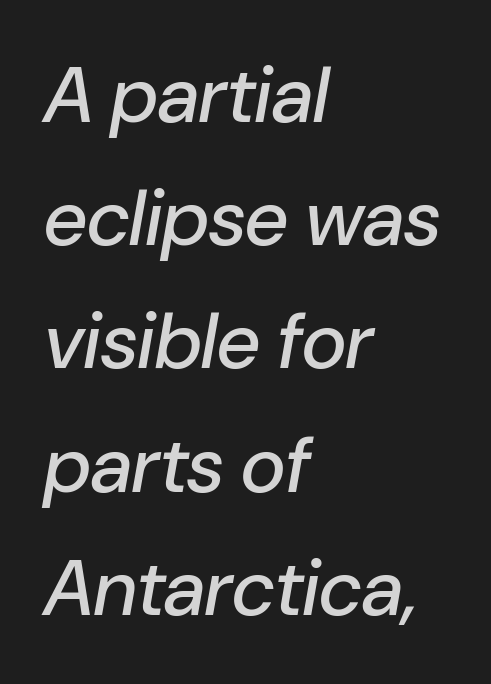
Q: Is the text italic (slanted)? A: Yes, it leans right by about 10 degrees.
Q: Is the text underlined? A: No.
Q: How is the paragraph aligned? A: Left-aligned.
Q: Is the spacing between letters normal or unusually wide? A: Normal.
Q: Is the spacing between lines tight, normal or loose? A: Normal.
Q: Width (condensed, normal, or wide)? A: Normal.
Q: Stroke contrast? A: Low.
Q: x-height? A: Medium.
Q: Monospaced? A: No.
